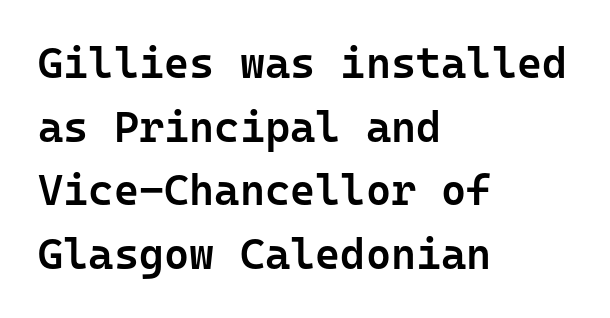
Q: Is the text bold? A: Semi-bold.
Q: Is the text italic (slanted)? A: No, it is upright.
Q: Is the typeface a serif or a sans-serif typeface? A: Sans-serif.
Q: Is the text underlined? A: No.
Q: How is the paragraph aligned? A: Left-aligned.
Q: Is the spacing between letters normal or unusually wide? A: Normal.
Q: Is the spacing between lines tight, normal or loose? A: Normal.
Q: Width (condensed, normal, or wide)? A: Normal.
Q: Stroke contrast? A: Low.
Q: x-height? A: Medium.
Q: Monospaced? A: Yes.
